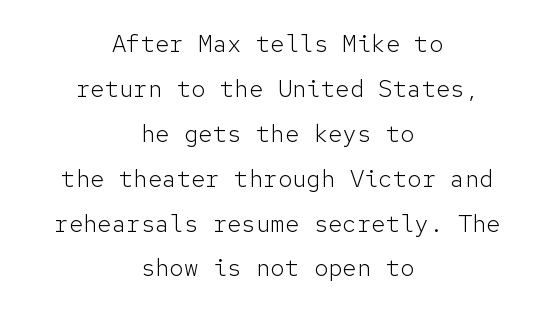
The image shows 24 px text type, upright; set centered, line spacing 1.87x, normal letter spacing, not underlined.
